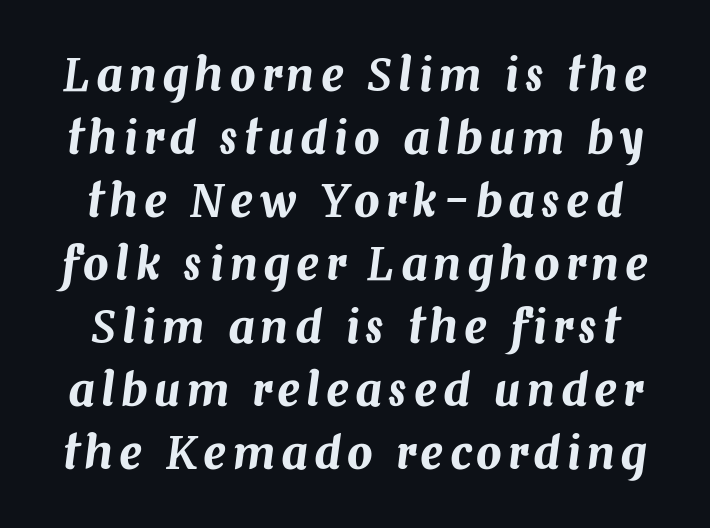
Q: Is the text italic (slanted)? A: Yes, it leans right by about 7 degrees.
Q: Is the text underlined? A: No.
Q: Is the spacing between lines tight, normal or loose? A: Normal.
Q: Width (condensed, normal, or wide)? A: Normal.
Q: Stroke contrast? A: Medium.
Q: x-height? A: Medium.
Q: Monospaced? A: No.
